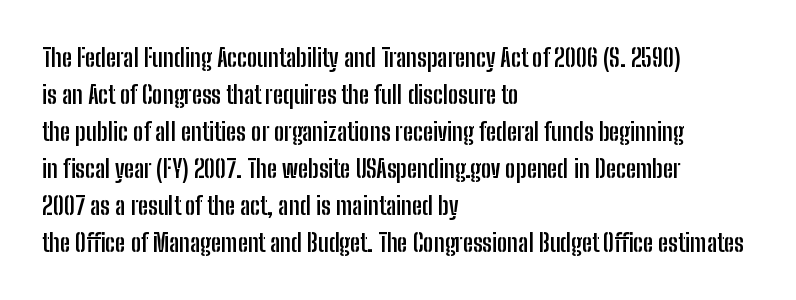
Q: Is the text bold? A: Yes.
Q: Is the text italic (slanted)? A: No, it is upright.
Q: Is the text underlined? A: No.
Q: How is the paragraph aligned? A: Left-aligned.
Q: Is the spacing between letters normal or unusually wide? A: Normal.
Q: Is the spacing between lines tight, normal or loose? A: Normal.
